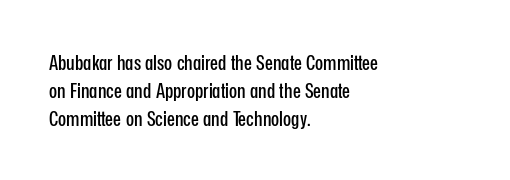
The image shows 21 px text type, upright; set left-aligned, normal line spacing (1.33x), normal letter spacing, not underlined.
